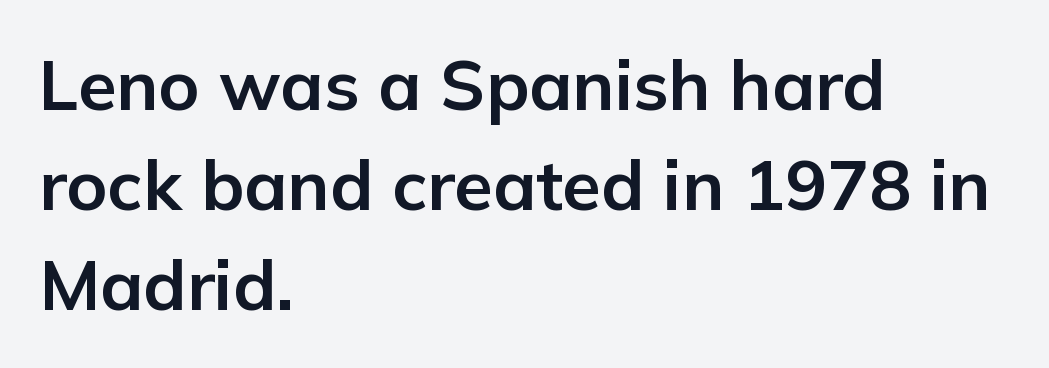
The image shows 70 px bold sans-serif type, upright; set left-aligned, normal line spacing (1.43x), normal letter spacing, not underlined; low stroke contrast and a medium x-height.
